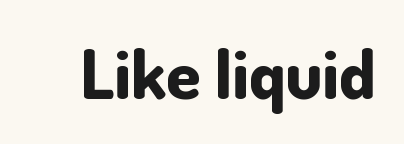
The image shows 69 px bold sans-serif type, upright; set normal letter spacing, not underlined; low stroke contrast and a small x-height.
